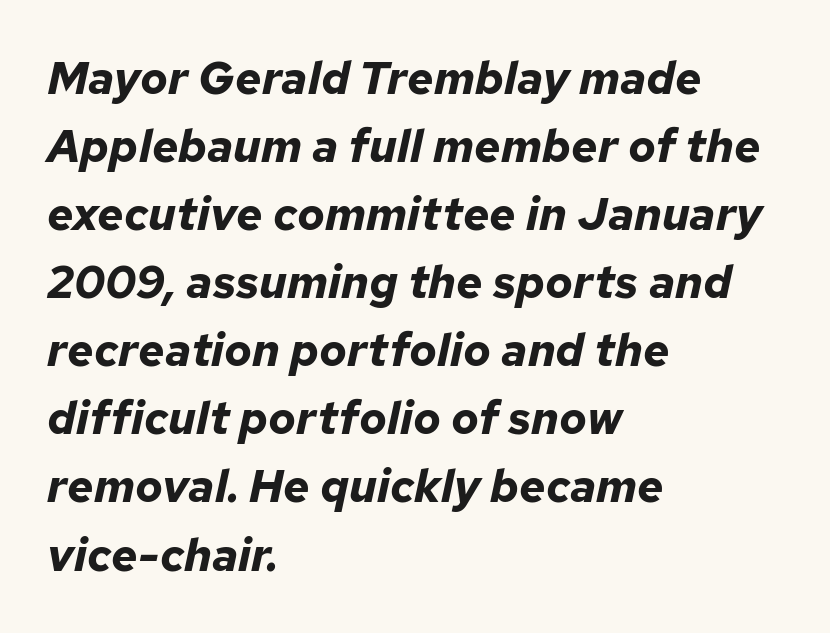
Q: Is the text bold? A: Yes.
Q: Is the text italic (slanted)? A: Yes, it leans right by about 12 degrees.
Q: Is the text underlined? A: No.
Q: How is the paragraph aligned? A: Left-aligned.
Q: Is the spacing between letters normal or unusually wide? A: Normal.
Q: Is the spacing between lines tight, normal or loose? A: Normal.
Q: Width (condensed, normal, or wide)? A: Normal.
Q: Stroke contrast? A: Low.
Q: x-height? A: Medium.
Q: Monospaced? A: No.
